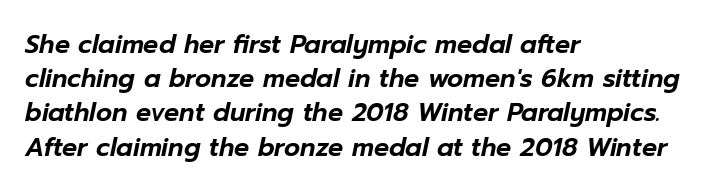
The text block is weighted toward the left margin, trailing off unevenly rightward. The space directly below the letters is spotless. What stands out about the letter spacing? Nothing — it is the standard amount. Compared with typical paragraphs, the rows here are spaced about the same. Italic: yes, the glyphs are oblique.
